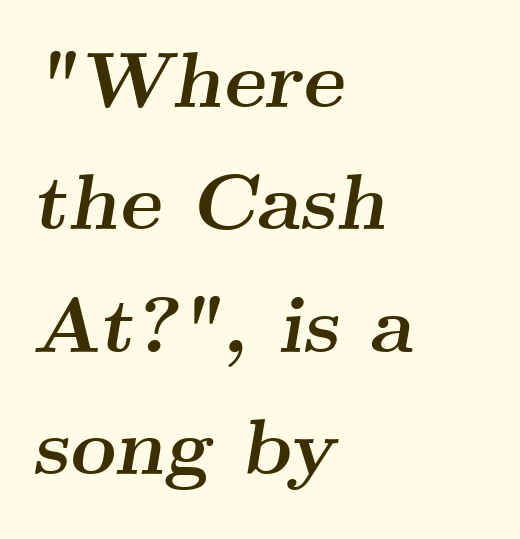
{"serif": "yes", "italic": "yes", "lean": "right", "slant_degrees": 9, "bold": "yes", "weight": "semibold", "width": "wide", "stroke_contrast": "medium", "x_height": "small", "monospaced": "no", "underline": "no", "align": "left", "line_spacing": "normal", "line_spacing_ratio": 1.55, "letter_spacing": "normal", "letter_spacing_em": 0.0, "glyph_px": 79}
